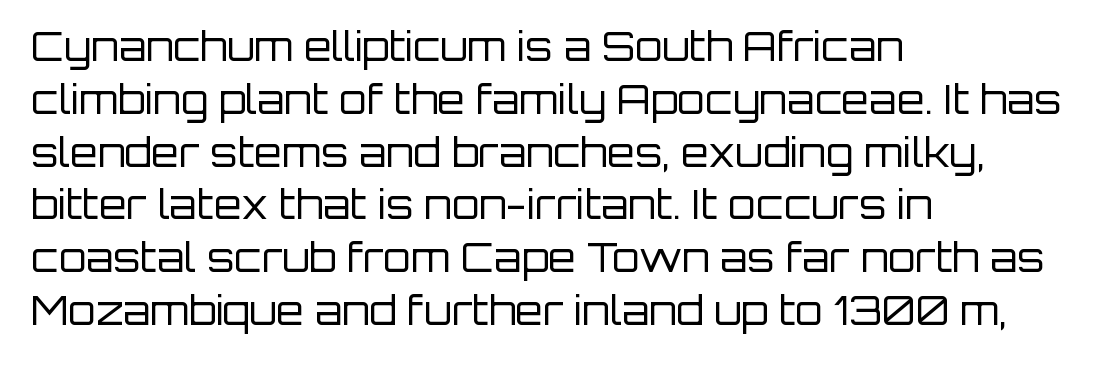
The image shows 40 px regular-weight sans-serif type, upright; set left-aligned, normal line spacing (1.32x), normal letter spacing, not underlined; low stroke contrast and a large x-height.
